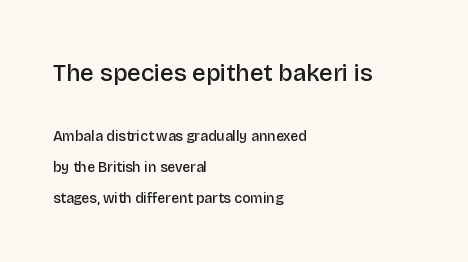
On the weight axis this lands at semibold, roughly 600. Left-aligned paragraph, ragged on the right. If you measured baseline to baseline, you'd find a long distance. Decoration check: the copy has no underline. Bigger letters appear in the top chunk; the bottom chunk is reduced.
